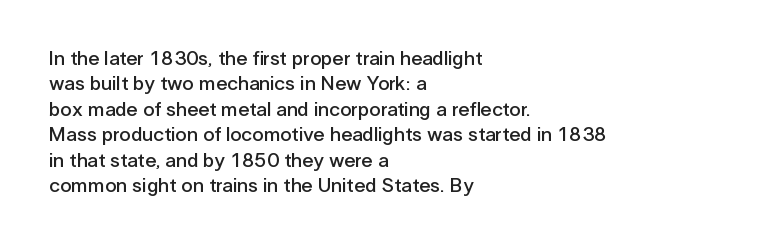
{"italic": "no", "bold": "semi", "underline": "no", "align": "left", "line_spacing": "normal", "line_spacing_ratio": 1.27, "letter_spacing": "normal", "letter_spacing_em": 0.0, "glyph_px": 20}
